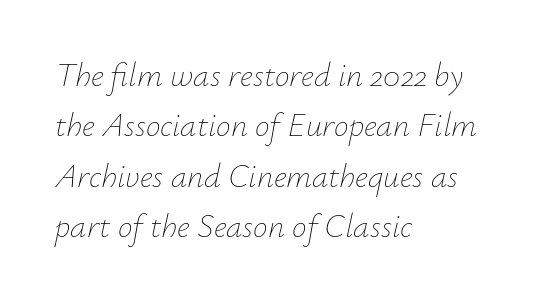
Q: Is the text bold? A: No.
Q: Is the text italic (slanted)? A: Yes, it leans right by about 12 degrees.
Q: Is the text underlined? A: No.
Q: How is the paragraph aligned? A: Left-aligned.
Q: Is the spacing between letters normal or unusually wide? A: Normal.
Q: Is the spacing between lines tight, normal or loose? A: Normal.
Q: Width (condensed, normal, or wide)? A: Normal.
Q: Stroke contrast? A: Low.
Q: x-height? A: Small.
Q: Monospaced? A: No.
